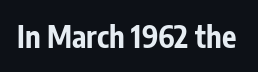
Look at the stroke-to-counter ratio: heavy, a bold. Tracking value appears to be zero — textbook default spacing. Observe the absence of serifs on each vertical stroke in this sample. Proportional: the letters do not fall into vertical columns.
